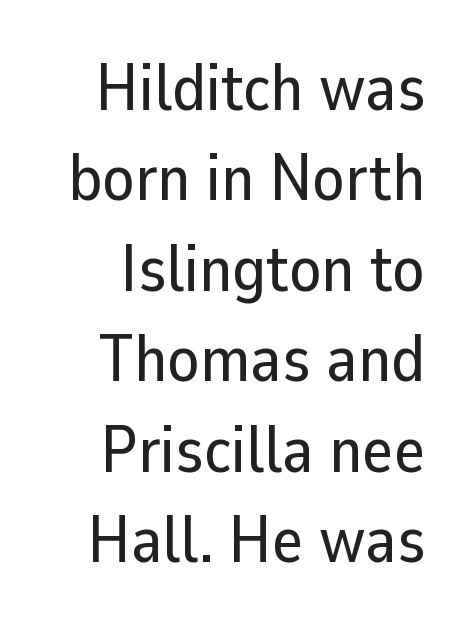
{"serif": "no", "italic": "no", "width": "normal", "stroke_contrast": "low", "x_height": "medium", "monospaced": "no", "underline": "no", "align": "right", "line_spacing": "normal", "line_spacing_ratio": 1.37, "letter_spacing": "normal", "letter_spacing_em": 0.0, "glyph_px": 66}
